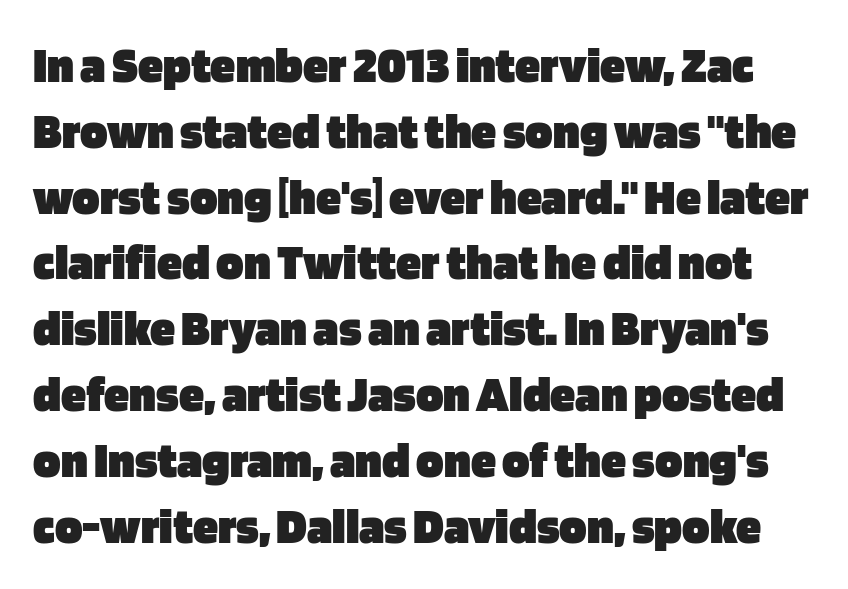
This block has exactly the height ordinary leading produces. This rendering leaves character spacing at its baseline value. Character widths vary here, with narrow letters taking less room than wide ones. Upright lettering throughout. The specimen omits any rule beneath the text block's lines.
